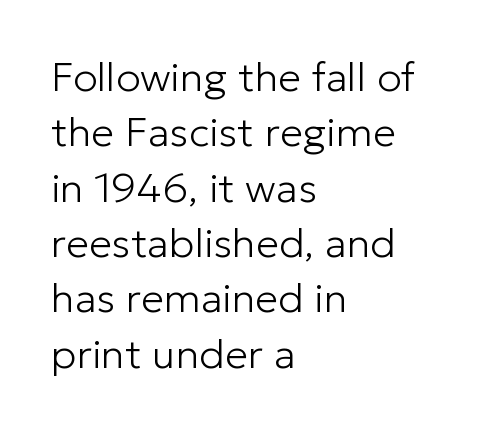
{"serif": "no", "italic": "no", "bold": "no", "weight": "light", "width": "normal", "stroke_contrast": "low", "x_height": "medium", "monospaced": "no", "underline": "no", "align": "left", "line_spacing": "normal", "line_spacing_ratio": 1.35, "letter_spacing": "normal", "letter_spacing_em": 0.0, "glyph_px": 41}
